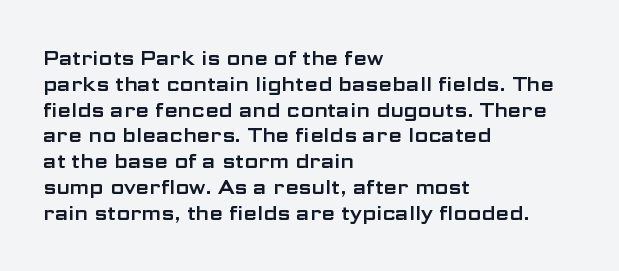
{"italic": "no", "underline": "no", "align": "left", "line_spacing": "normal", "line_spacing_ratio": 1.29, "letter_spacing": "normal", "letter_spacing_em": 0.0, "glyph_px": 20}
